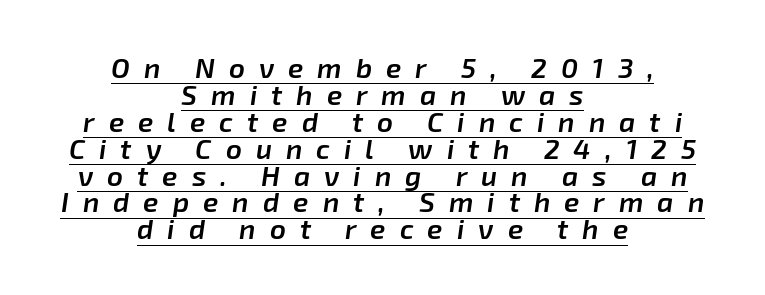
The image shows 28 px semibold type, italic (leaning right); set centered, tight line spacing (0.96x), unusually wide letter spacing (+0.5 em), underlined; low stroke contrast and a medium x-height.
